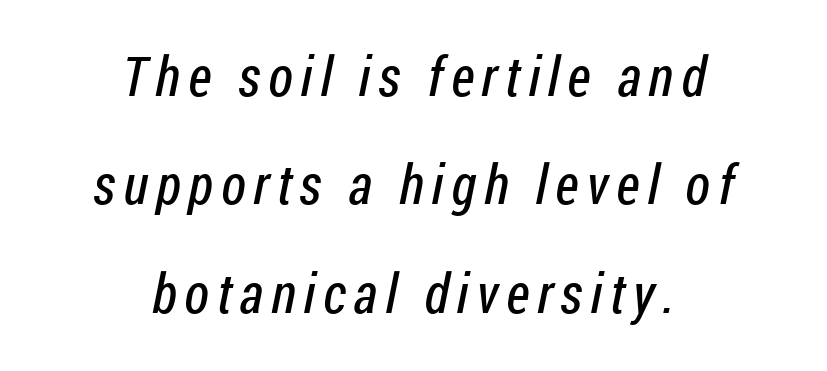
Q: Is the text bold? A: No.
Q: Is the typeface a serif or a sans-serif typeface? A: Sans-serif.
Q: Is the text underlined? A: No.
Q: How is the paragraph aligned? A: Centered.
Q: Is the spacing between lines tight, normal or loose? A: Loose.
Q: Width (condensed, normal, or wide)? A: Condensed.
Q: Stroke contrast? A: Low.
Q: x-height? A: Medium.
Q: Monospaced? A: No.
